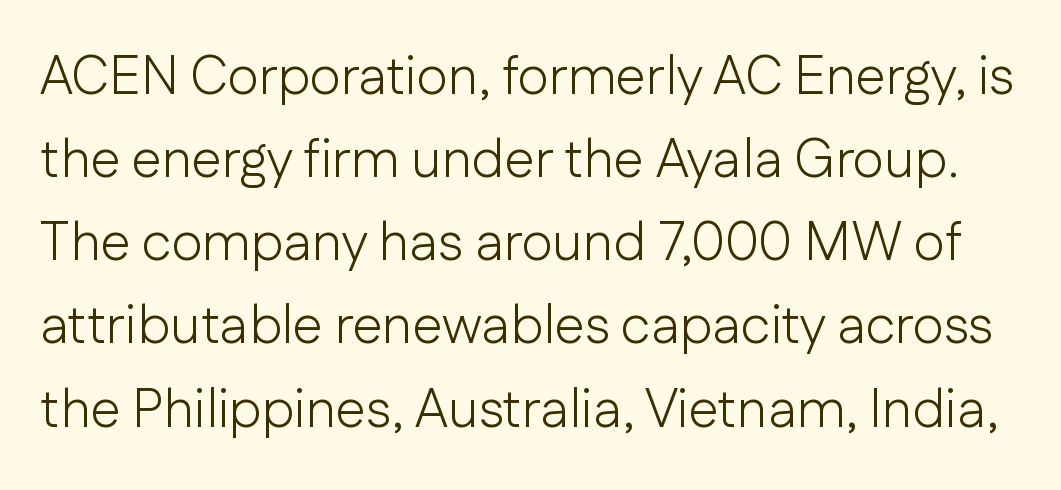
{"serif": "no", "italic": "no", "bold": "no", "weight": "light", "width": "normal", "stroke_contrast": "low", "x_height": "medium", "monospaced": "no", "underline": "no", "line_spacing": "normal", "line_spacing_ratio": 1.54, "letter_spacing": "normal", "letter_spacing_em": 0.0, "glyph_px": 54}
